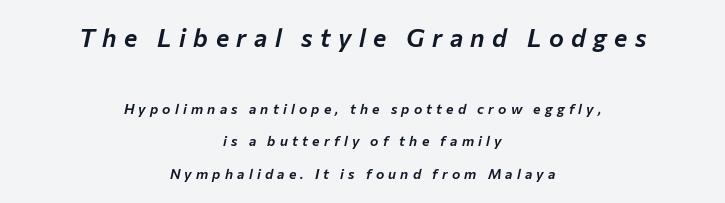
Q: Is the text italic (slanted)? A: Yes, it leans right by about 12 degrees.
Q: Is the text underlined? A: No.
Q: How is the paragraph aligned? A: Centered.
Q: Is the spacing between letters normal or unusually wide? A: Unusually wide.
Q: Is the spacing between lines tight, normal or loose? A: Loose.
Q: Which block of text is set in a larger size, the first (top) or the second (bottom)? A: The first (top) one.
